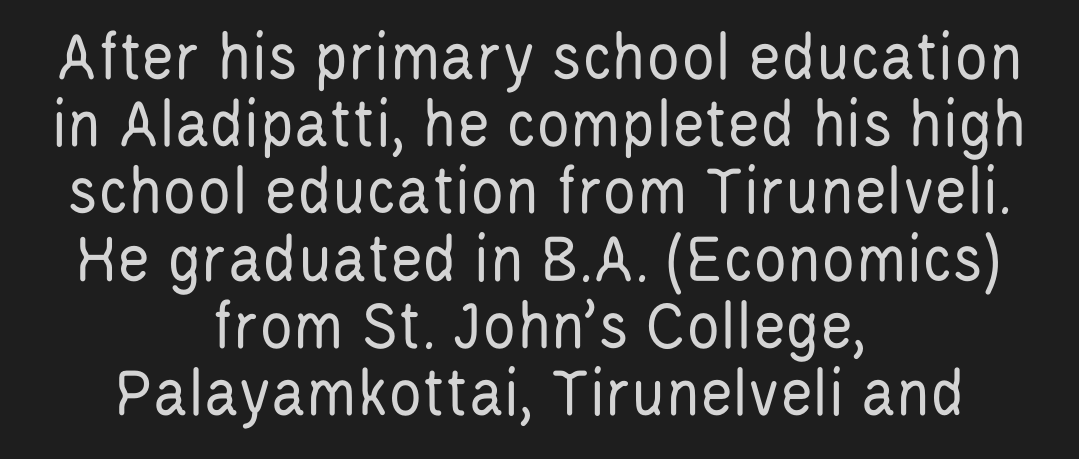
The image shows 70 px regular-weight, condensed sans-serif type, upright; set centered, tight line spacing (0.96x), normal letter spacing, not underlined; low stroke contrast and a large x-height.
